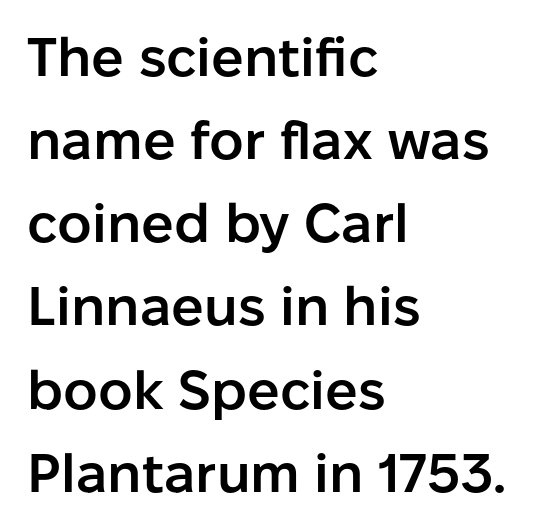
Nope, not italic — everything's standing straight. The space directly below the letters is spotless. The characters look somewhat weighty, a semibold short of true bold. These lines sit exactly where default settings would place them. These lines are rendered in a variable-pitch font.
